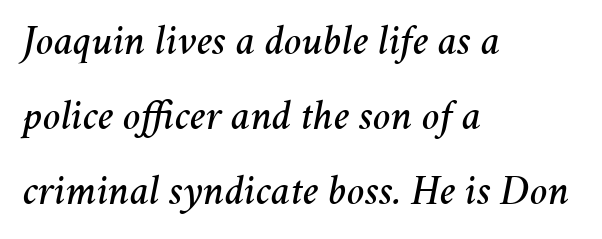
Q: Is the text italic (slanted)? A: Yes, it leans right by about 11 degrees.
Q: Is the text underlined? A: No.
Q: How is the paragraph aligned? A: Left-aligned.
Q: Is the spacing between letters normal or unusually wide? A: Normal.
Q: Width (condensed, normal, or wide)? A: Normal.
Q: Stroke contrast? A: Medium.
Q: x-height? A: Medium.
Q: Monospaced? A: No.
